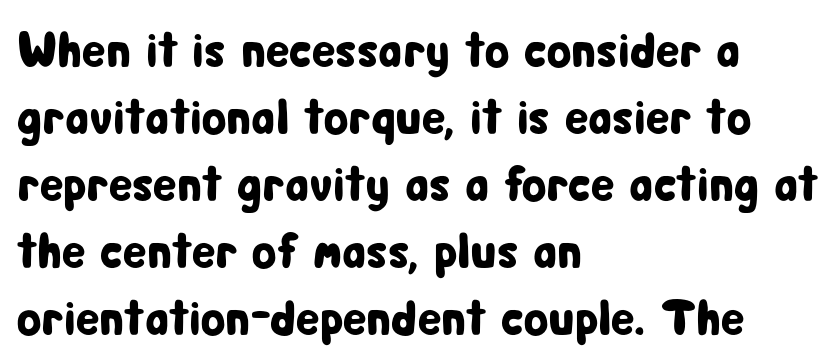
The image shows 50 px condensed sans-serif type, upright; set left-aligned, normal line spacing (1.34x), normal letter spacing, not underlined; low stroke contrast and a medium x-height.
